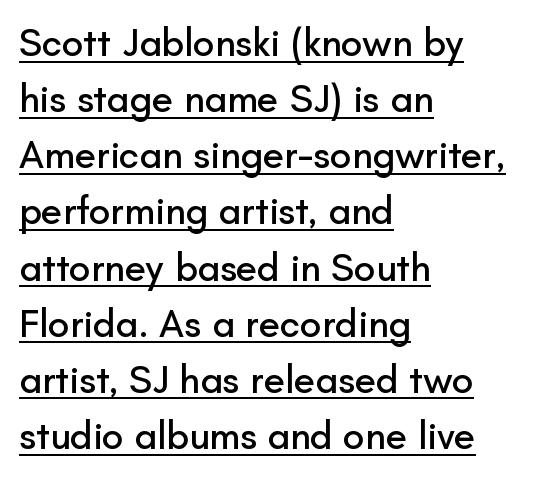
Q: Is the text italic (slanted)? A: No, it is upright.
Q: Is the typeface a serif or a sans-serif typeface? A: Sans-serif.
Q: Is the text underlined? A: Yes.
Q: How is the paragraph aligned? A: Left-aligned.
Q: Is the spacing between letters normal or unusually wide? A: Normal.
Q: Is the spacing between lines tight, normal or loose? A: Normal.
Q: Width (condensed, normal, or wide)? A: Normal.
Q: Stroke contrast? A: Low.
Q: x-height? A: Small.
Q: Monospaced? A: No.
